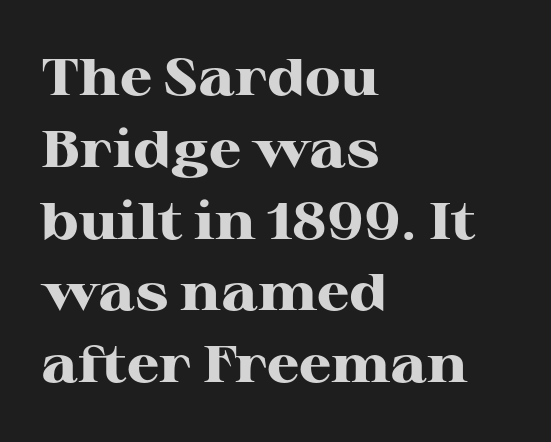
Q: Is the text bold? A: Yes.
Q: Is the text italic (slanted)? A: No, it is upright.
Q: Is the typeface a serif or a sans-serif typeface? A: Serif.
Q: Is the text underlined? A: No.
Q: How is the paragraph aligned? A: Left-aligned.
Q: Is the spacing between letters normal or unusually wide? A: Normal.
Q: Is the spacing between lines tight, normal or loose? A: Normal.
Q: Width (condensed, normal, or wide)? A: Wide.
Q: Stroke contrast? A: High.
Q: x-height? A: Medium.
Q: Monospaced? A: No.
